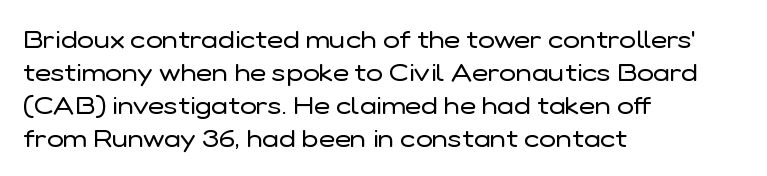
{"italic": "no", "bold": "no", "underline": "no", "align": "left", "line_spacing": "normal", "line_spacing_ratio": 1.32, "letter_spacing": "normal", "letter_spacing_em": 0.0, "glyph_px": 25}
